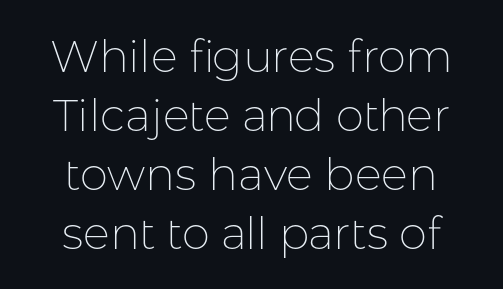
{"serif": "no", "italic": "no", "bold": "no", "weight": "thin", "width": "normal", "stroke_contrast": "low", "x_height": "medium", "monospaced": "no", "underline": "no", "align": "center", "line_spacing": "normal", "line_spacing_ratio": 1.31, "letter_spacing": "normal", "letter_spacing_em": 0.0, "glyph_px": 45}
